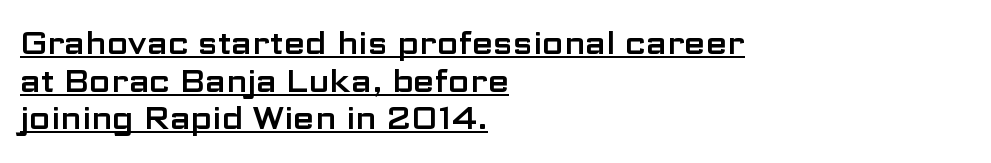
Q: Is the text italic (slanted)? A: No, it is upright.
Q: Is the typeface a serif or a sans-serif typeface? A: Sans-serif.
Q: Is the text underlined? A: Yes.
Q: How is the paragraph aligned? A: Left-aligned.
Q: Is the spacing between letters normal or unusually wide? A: Normal.
Q: Width (condensed, normal, or wide)? A: Wide.
Q: Stroke contrast? A: Low.
Q: x-height? A: Medium.
Q: Monospaced? A: No.
